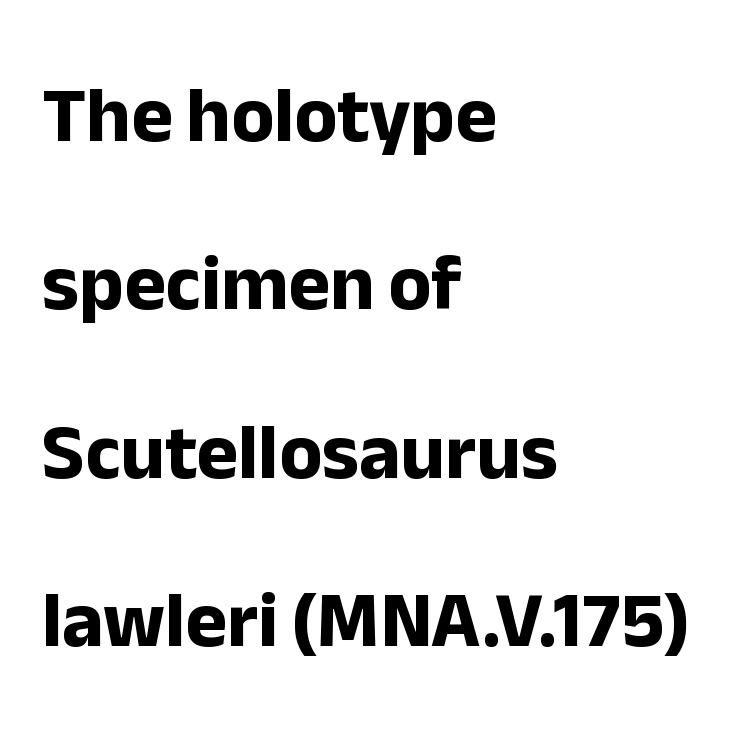
The image shows 79 px bold sans-serif type, upright; set left-aligned, loose line spacing (2.13x), normal letter spacing, not underlined; low stroke contrast and a medium x-height.
